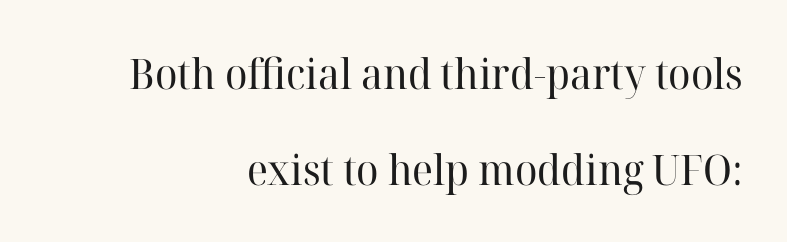
The image shows 42 px regular-weight serif type, upright; set right-aligned, loose line spacing (2.28x), normal letter spacing, not underlined; high stroke contrast and a medium x-height.
